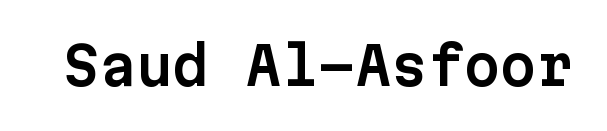
The face used here is rendered with its standard letterfit. Note: no serifs on the glyphs. Think of a typewriter: that constant character pitch is what you see here. Honestly, there is no underline to notice here at all.
